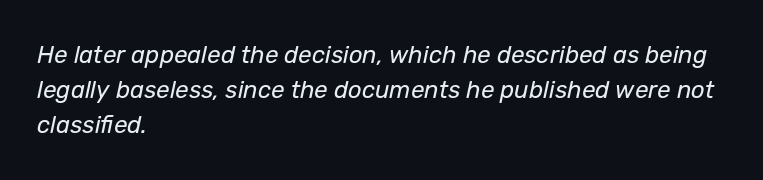
The font is comparable to plain body text, perhaps lighter. The baseline area is clear. The ragged edge is on the right, which tells us the setting is flush left. Emphasis-style slanted type is in use. No extra tracking has been applied to these lines.
